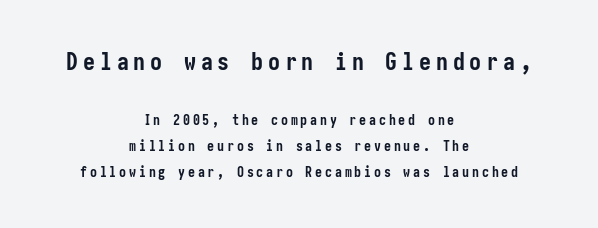
Reading down the block, each line starts at a different indent, mirrored at its end. Upright lettering throughout. Does the weight exceed regular? Yes, all the way to bold. Typesetter's note — upper block bumped up in size, lower block left smaller. This sample uses expanded letter spacing, leaving extra air between glyphs. The strip under each line holds only bare page.
